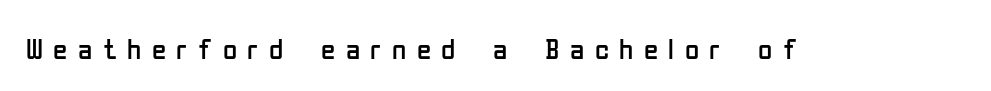
Q: Is the text bold? A: No.
Q: Is the text italic (slanted)? A: No, it is upright.
Q: Is the typeface a serif or a sans-serif typeface? A: Sans-serif.
Q: Is the text underlined? A: No.
Q: Is the spacing between letters normal or unusually wide? A: Unusually wide.
Q: Width (condensed, normal, or wide)? A: Condensed.
Q: Stroke contrast? A: Low.
Q: x-height? A: Medium.
Q: Monospaced? A: No.
